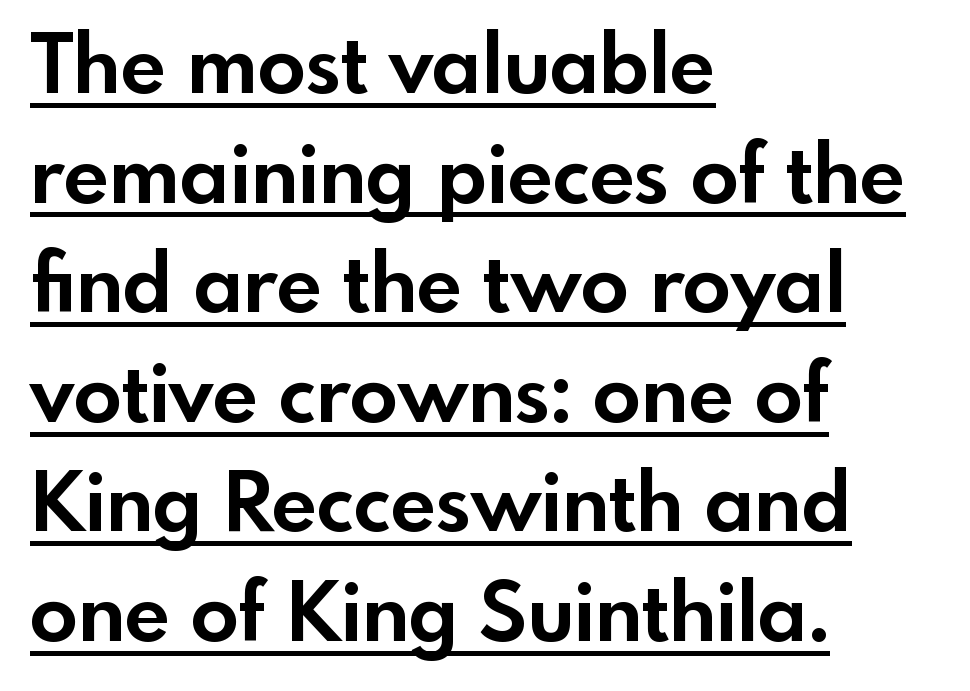
Honestly, the letter spacing is just normal — you wouldn't notice it. Summary of vertical rhythm: regular, with standard interline spacing. Tall strokes in this sample are plumb rather than angled. Caption: bold face, heavy strokes. Proportional: the letters do not fall into vertical columns.
